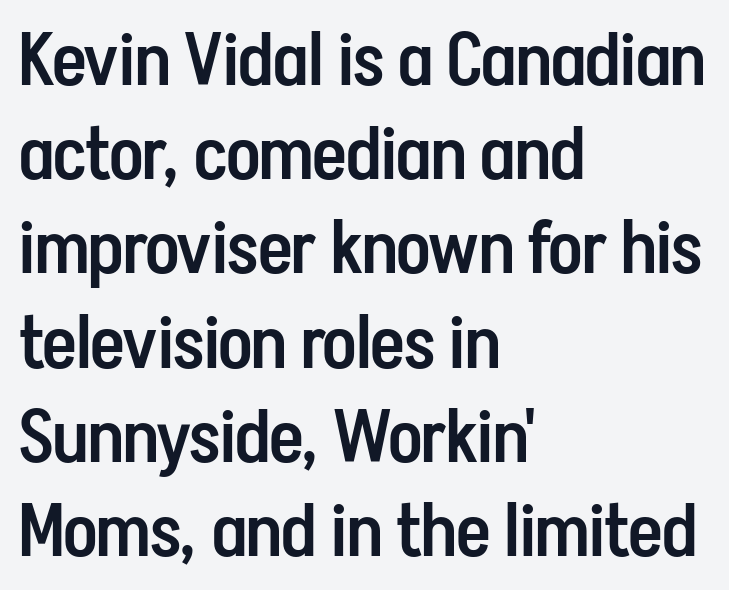
{"serif": "no", "italic": "no", "bold": "semi", "weight": "semibold", "width": "condensed", "stroke_contrast": "low", "x_height": "medium", "monospaced": "no", "underline": "no", "align": "left", "line_spacing": "normal", "line_spacing_ratio": 1.29, "letter_spacing": "normal", "letter_spacing_em": 0.0, "glyph_px": 73}
